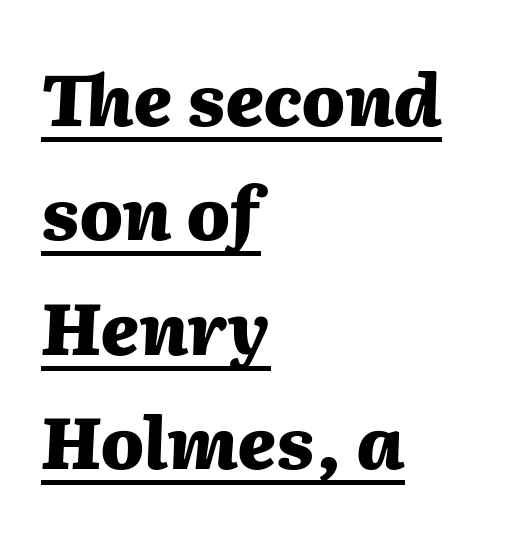
Q: Is the text bold? A: Yes.
Q: Is the text italic (slanted)? A: Yes, it leans right by about 2 degrees.
Q: Is the text underlined? A: Yes.
Q: How is the paragraph aligned? A: Left-aligned.
Q: Is the spacing between letters normal or unusually wide? A: Normal.
Q: Is the spacing between lines tight, normal or loose? A: Normal.
Q: Width (condensed, normal, or wide)? A: Normal.
Q: Stroke contrast? A: Medium.
Q: x-height? A: Medium.
Q: Monospaced? A: No.
